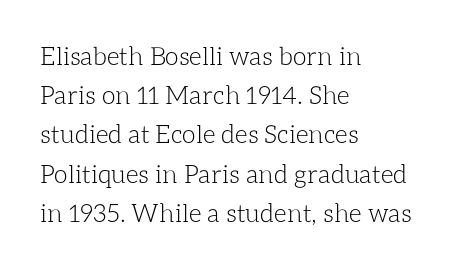
The image shows 25 px text type, upright; set left-aligned, normal line spacing (1.57x), normal letter spacing, not underlined.
